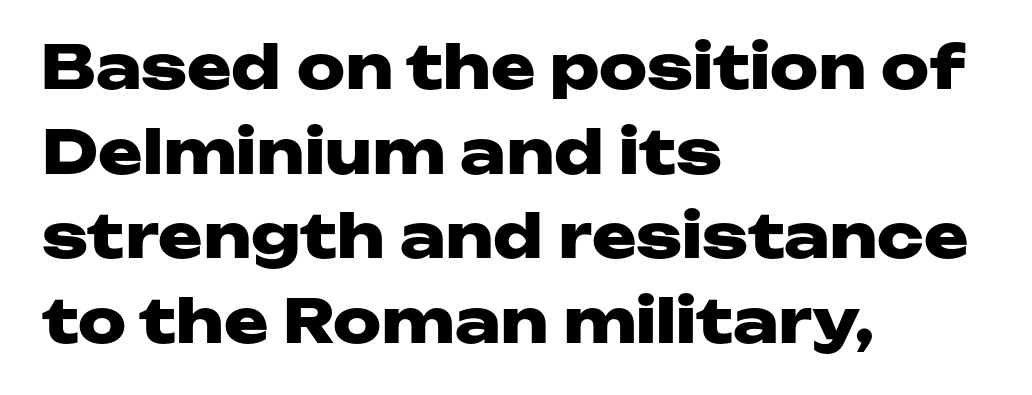
{"serif": "no", "italic": "no", "bold": "yes", "weight": "heavy", "width": "wide", "stroke_contrast": "low", "x_height": "medium", "monospaced": "no", "underline": "no", "align": "left", "line_spacing": "normal", "line_spacing_ratio": 1.41, "letter_spacing": "normal", "letter_spacing_em": 0.0, "glyph_px": 60}
